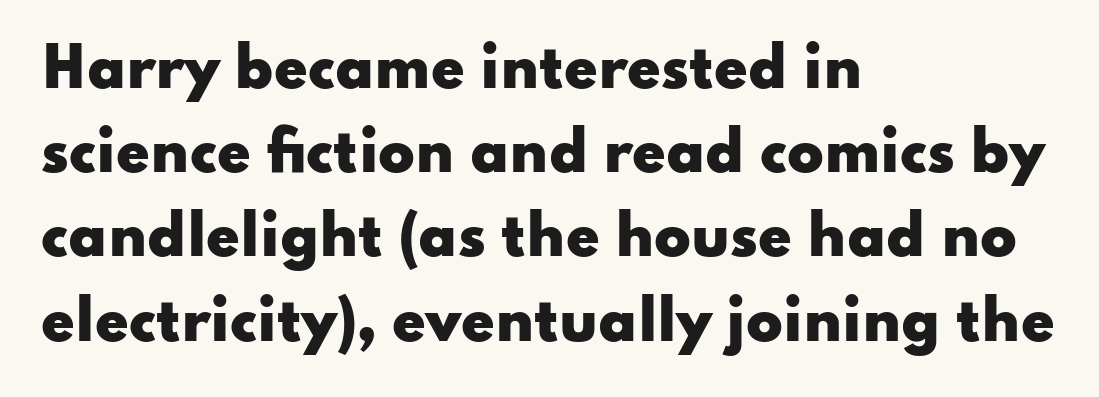
The face used here is a sans, in the tradition of grotesques and geometrics. Words float on clear page, feet unadorned. Students, this is bold: see how much ink each stroke carries. Caption: multi-line text, flush left, ragged right. Short note: letters normally spaced.
